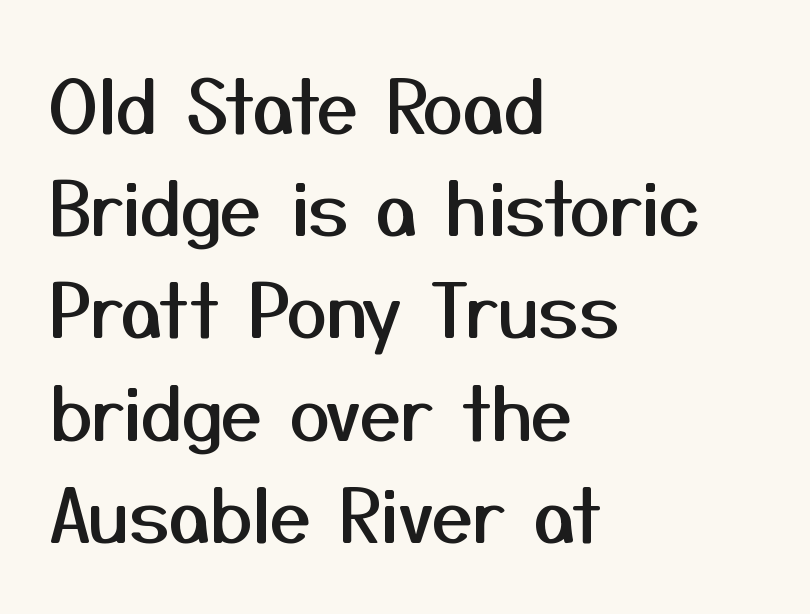
{"serif": "no", "italic": "no", "width": "normal", "stroke_contrast": "medium", "x_height": "medium", "monospaced": "no", "underline": "no", "align": "left", "line_spacing": "normal", "line_spacing_ratio": 1.4, "letter_spacing": "normal", "letter_spacing_em": 0.0, "glyph_px": 73}
